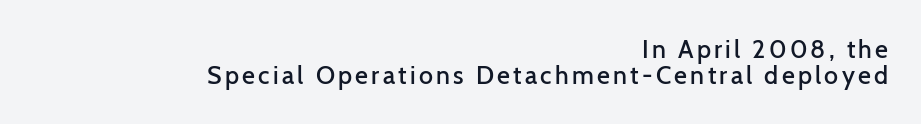
The image shows 25 px text type, upright; set right-aligned, tight line spacing (1.04x), not underlined.
